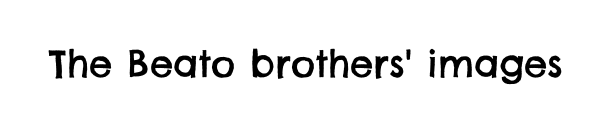
Q: Is the typeface a serif or a sans-serif typeface? A: Sans-serif.
Q: Is the text underlined? A: No.
Q: Is the spacing between letters normal or unusually wide? A: Normal.
Q: Width (condensed, normal, or wide)? A: Normal.
Q: Stroke contrast? A: Low.
Q: x-height? A: Large.
Q: Monospaced? A: No.
